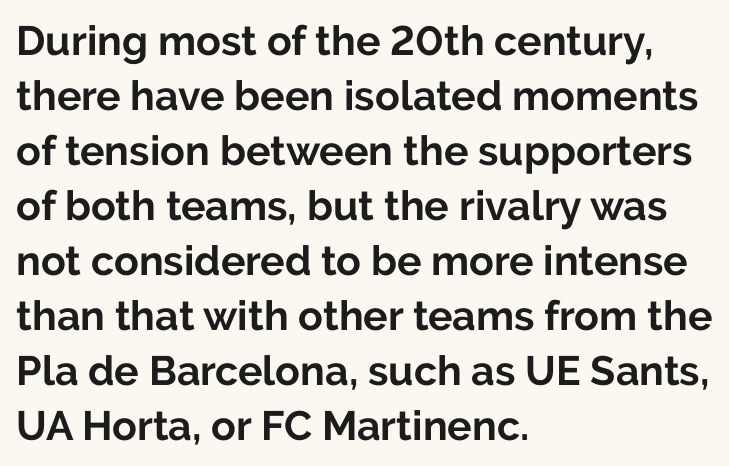
The image shows 41 px bold sans-serif type, upright; set left-aligned, normal line spacing (1.34x), normal letter spacing, not underlined; low stroke contrast and a medium x-height.
